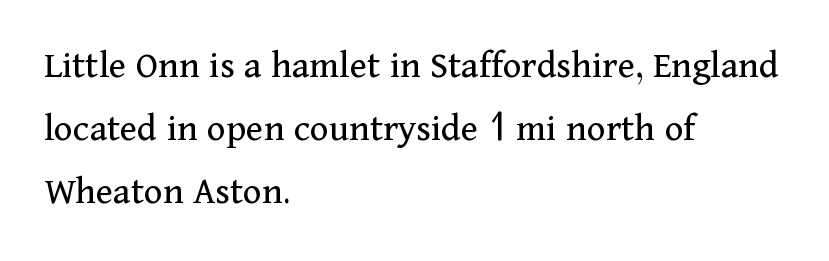
{"serif": "yes", "italic": "no", "bold": "no", "weight": "regular", "width": "normal", "stroke_contrast": "medium", "x_height": "medium", "monospaced": "no", "underline": "no", "align": "left", "line_spacing": "normal", "line_spacing_ratio": 1.58, "letter_spacing": "normal", "letter_spacing_em": 0.0, "glyph_px": 40}
